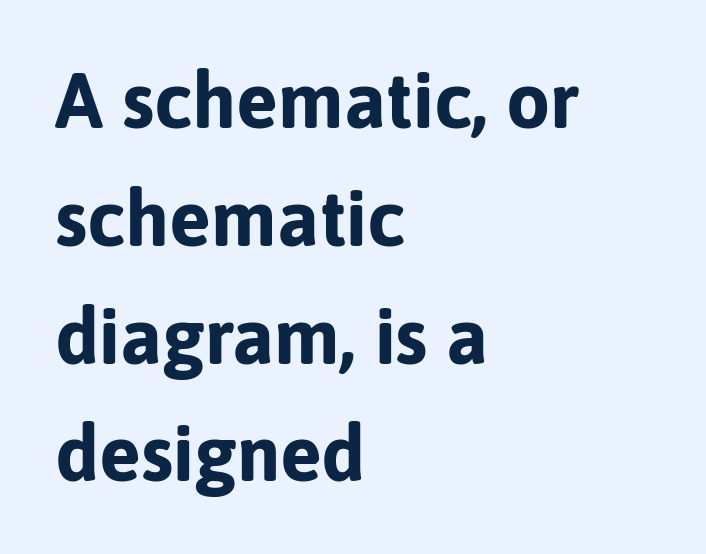
Q: Is the text bold? A: Yes.
Q: Is the text italic (slanted)? A: No, it is upright.
Q: Is the typeface a serif or a sans-serif typeface? A: Sans-serif.
Q: Is the text underlined? A: No.
Q: How is the paragraph aligned? A: Left-aligned.
Q: Is the spacing between letters normal or unusually wide? A: Normal.
Q: Is the spacing between lines tight, normal or loose? A: Normal.
Q: Width (condensed, normal, or wide)? A: Normal.
Q: Stroke contrast? A: Low.
Q: x-height? A: Medium.
Q: Monospaced? A: No.
